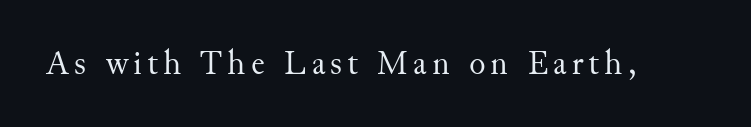
Spacing verdict: proportional, widths tailored to each character. Examine the stroke ends and you'll spot serifs. The passage shown is not bold in any degree. Upright lettering throughout.
